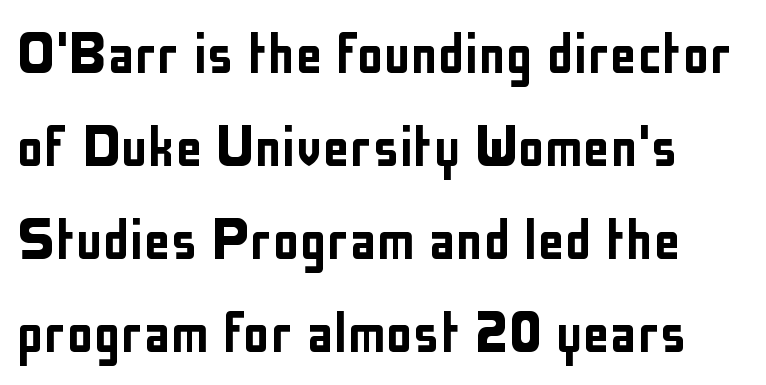
Quick note: not italic, upright. Short note: letters normally spaced. The block of text has a typical density, with ordinary space between rows. Clear beneath every line of the passage. Are there feet on the stems? There aren't — it's a sans.
